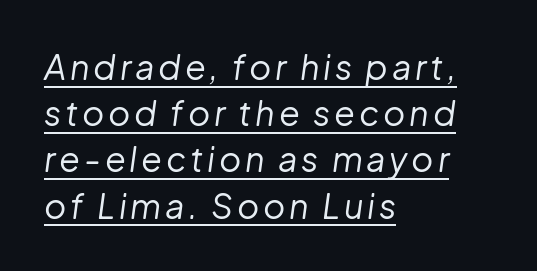
The image shows 34 px regular-weight type, italic (leaning right); set left-aligned, normal line spacing (1.36x), underlined; low stroke contrast and a medium x-height.
